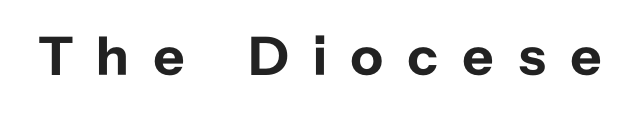
Note the varied advance widths — an 'i' is clearly narrower than an 'm'. The gap between lines stays unmarked. I'd call this a sans setting — the letters go barefoot. The strokes are fattened all the way to bold. Honestly, the letter spacing is so wide it's the main thing you notice.
